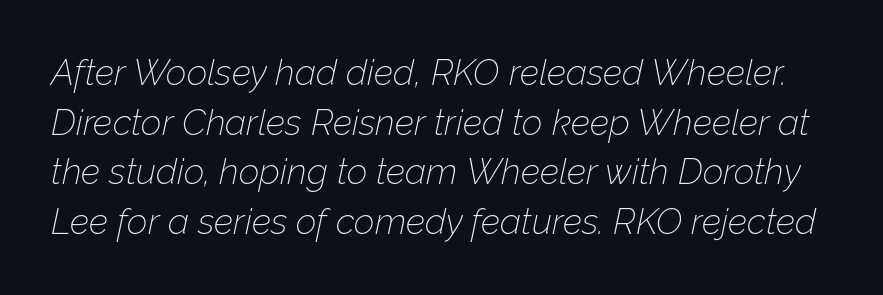
{"italic": "yes", "lean": "right", "slant_degrees": 12, "bold": "no", "weight": "thin", "width": "normal", "stroke_contrast": "low", "x_height": "medium", "monospaced": "no", "underline": "no", "line_spacing": "normal", "line_spacing_ratio": 1.38, "letter_spacing": "normal", "letter_spacing_em": 0.0, "glyph_px": 36}
